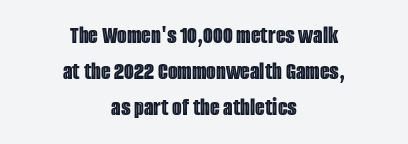
Q: Is the text italic (slanted)? A: No, it is upright.
Q: Is the text underlined? A: No.
Q: How is the paragraph aligned? A: Centered.
Q: Is the spacing between letters normal or unusually wide? A: Normal.
Q: Is the spacing between lines tight, normal or loose? A: Normal.
